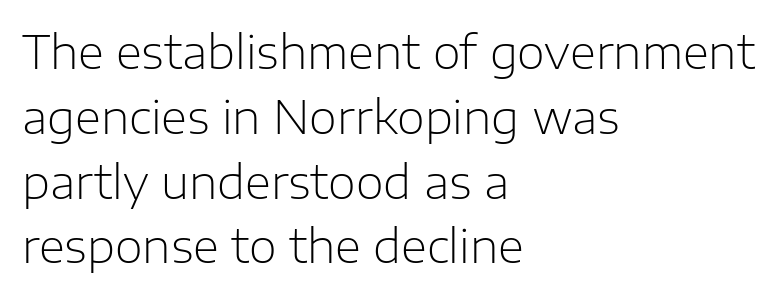
{"serif": "no", "italic": "no", "bold": "no", "weight": "light", "width": "normal", "stroke_contrast": "low", "x_height": "medium", "monospaced": "no", "underline": "no", "align": "left", "line_spacing": "normal", "line_spacing_ratio": 1.44, "letter_spacing": "normal", "letter_spacing_em": 0.0, "glyph_px": 45}
